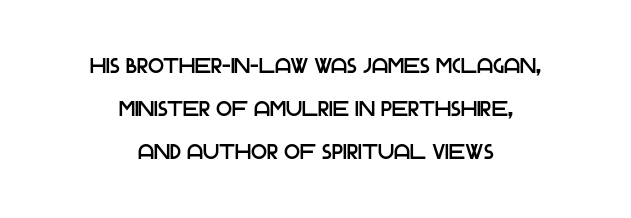
Descenders hang freely into open space. You could call the tracking neutral — neither tight nor loose. Is there much room between lines? Yes — plenty of vertical air separates them. The setting favours the middle, as headings and verse often do.
